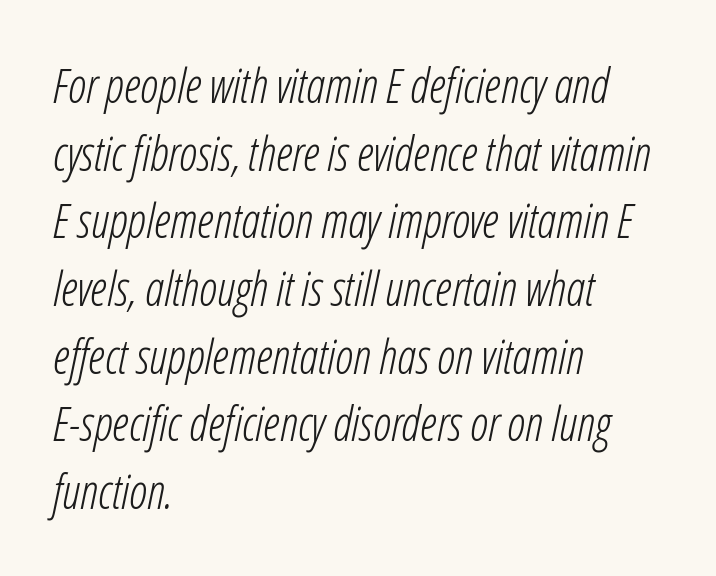
{"italic": "yes", "lean": "right", "slant_degrees": 12, "bold": "no", "weight": "light", "width": "condensed", "stroke_contrast": "low", "x_height": "medium", "monospaced": "no", "underline": "no", "align": "left", "line_spacing": "normal", "line_spacing_ratio": 1.44, "letter_spacing": "normal", "letter_spacing_em": 0.0, "glyph_px": 47}
